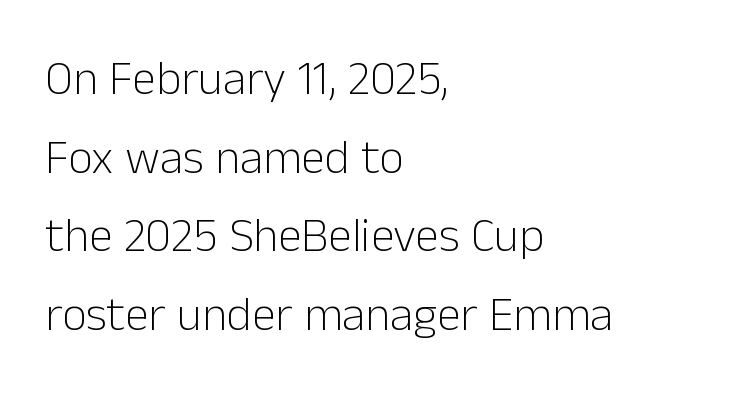
Q: Is the text bold? A: No.
Q: Is the text italic (slanted)? A: No, it is upright.
Q: Is the typeface a serif or a sans-serif typeface? A: Sans-serif.
Q: Is the text underlined? A: No.
Q: How is the paragraph aligned? A: Left-aligned.
Q: Is the spacing between letters normal or unusually wide? A: Normal.
Q: Is the spacing between lines tight, normal or loose? A: Normal.
Q: Width (condensed, normal, or wide)? A: Normal.
Q: Stroke contrast? A: Low.
Q: x-height? A: Medium.
Q: Monospaced? A: No.
